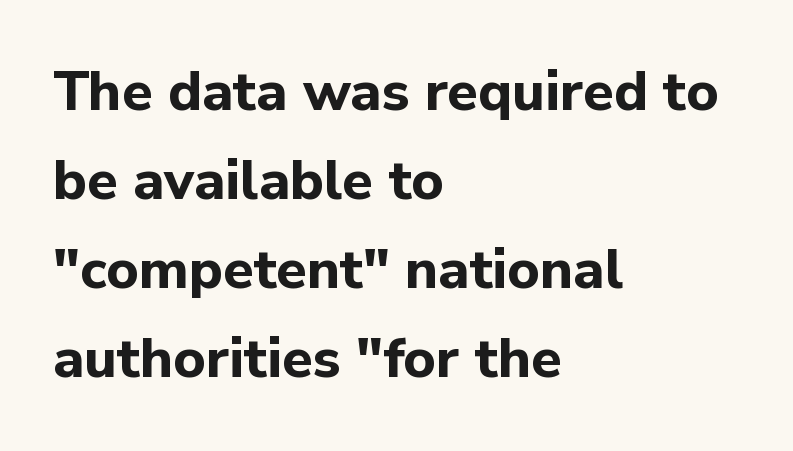
Q: Is the text bold? A: Yes.
Q: Is the text italic (slanted)? A: No, it is upright.
Q: Is the typeface a serif or a sans-serif typeface? A: Sans-serif.
Q: Is the text underlined? A: No.
Q: How is the paragraph aligned? A: Left-aligned.
Q: Is the spacing between letters normal or unusually wide? A: Normal.
Q: Is the spacing between lines tight, normal or loose? A: Normal.
Q: Width (condensed, normal, or wide)? A: Normal.
Q: Stroke contrast? A: Low.
Q: x-height? A: Medium.
Q: Monospaced? A: No.
